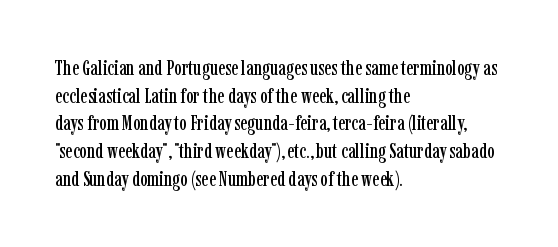
Q: Is the text italic (slanted)? A: No, it is upright.
Q: Is the text underlined? A: No.
Q: How is the paragraph aligned? A: Left-aligned.
Q: Is the spacing between letters normal or unusually wide? A: Normal.
Q: Is the spacing between lines tight, normal or loose? A: Normal.
